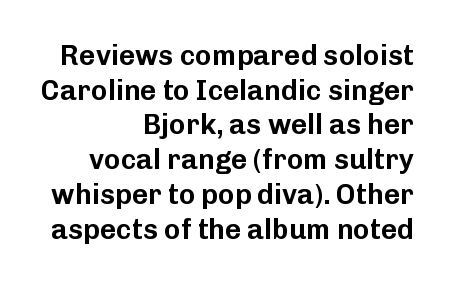
The image shows 28 px sans-serif type, upright; set right-aligned, line spacing 1.24x, normal letter spacing, not underlined; low stroke contrast and a medium x-height.
